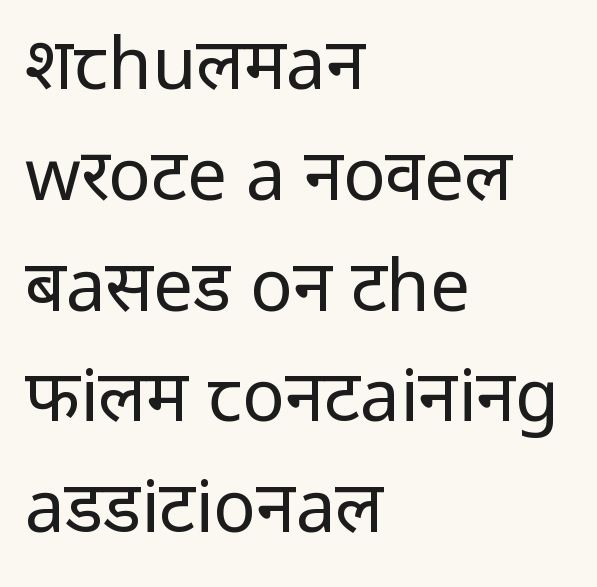
Q: Is the text bold? A: No.
Q: Is the text italic (slanted)? A: No, it is upright.
Q: Is the typeface a serif or a sans-serif typeface? A: Sans-serif.
Q: Is the text underlined? A: No.
Q: How is the paragraph aligned? A: Left-aligned.
Q: Is the spacing between letters normal or unusually wide? A: Normal.
Q: Is the spacing between lines tight, normal or loose? A: Normal.
Q: Width (condensed, normal, or wide)? A: Normal.
Q: Stroke contrast? A: Low.
Q: x-height? A: Medium.
Q: Monospaced? A: No.
